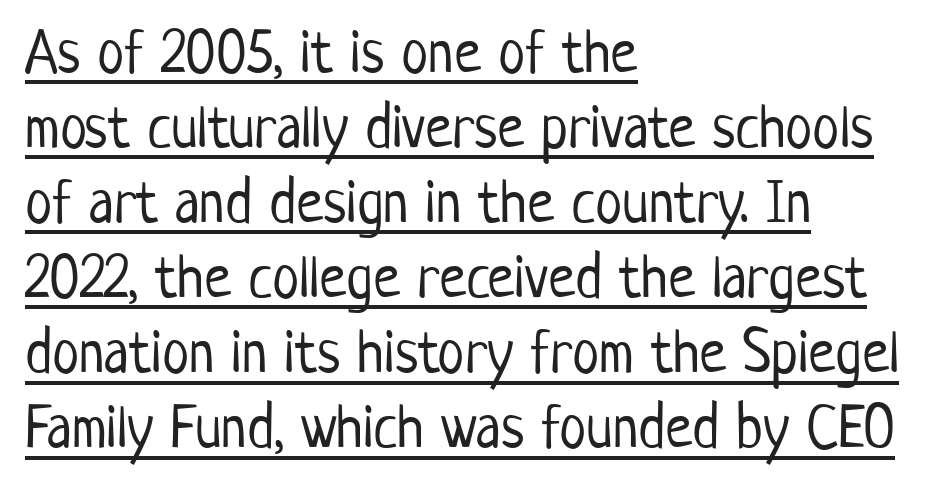
{"serif": "no", "italic": "no", "bold": "no", "weight": "light", "width": "condensed", "stroke_contrast": "low", "x_height": "medium", "monospaced": "no", "underline": "yes", "align": "left", "line_spacing_ratio": 1.23, "letter_spacing": "normal", "letter_spacing_em": 0.0, "glyph_px": 61}
